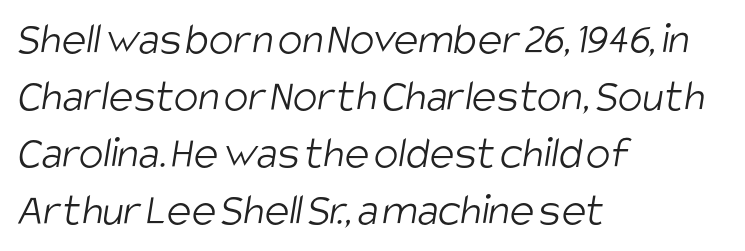
Quick note: underline off. These lines are composed in type without serifs. Spacing verdict: proportional, widths tailored to each character. Counters stay open thanks to moderate or lighter strokes. Look at the tracking — it's just the regular setting, nothing added. Notice how the passage keeps a crisp vertical edge on the left only.
